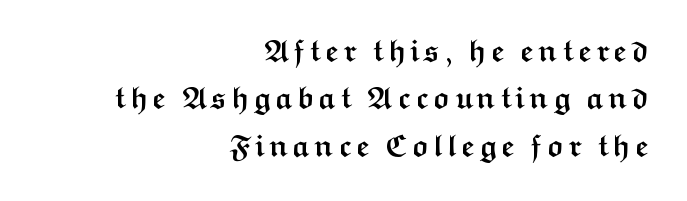
{"serif": "no", "italic": "no", "bold": "yes", "weight": "semibold", "width": "wide", "stroke_contrast": "medium", "x_height": "medium", "monospaced": "no", "underline": "no", "align": "right", "line_spacing": "normal", "line_spacing_ratio": 1.58, "glyph_px": 30}
